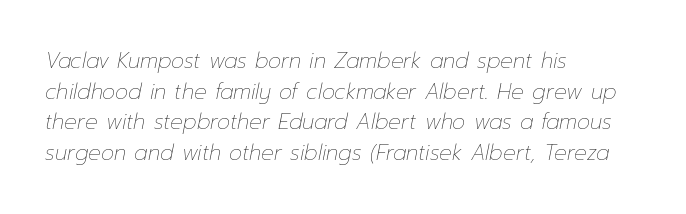
The letters sit at their default tracking, neither squeezed nor spread. All the whitespace from short lines collects on the right. The strokes are not fattened; the text isn't bold. Descender tails drop into unmarked territory. Compared with typical paragraphs, the rows here are spaced about the same. The whole block is typeset with a tilt.
